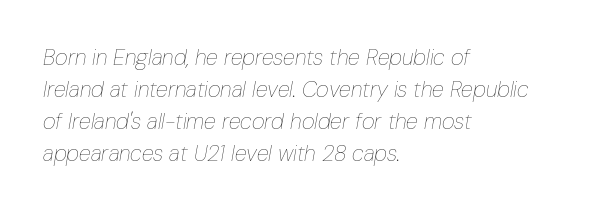
The image shows 22 px text type, italic (leaning right); set left-aligned, normal line spacing (1.46x), normal letter spacing, not underlined.
